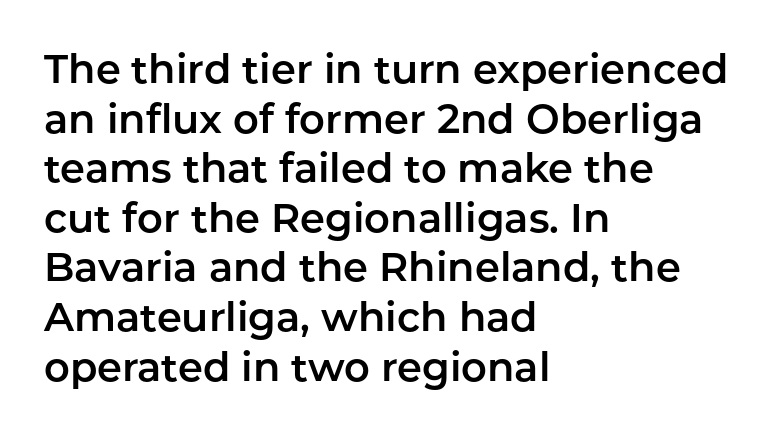
The image shows 40 px sans-serif type, upright; set left-aligned, line spacing 1.24x, normal letter spacing, not underlined; low stroke contrast and a medium x-height.
